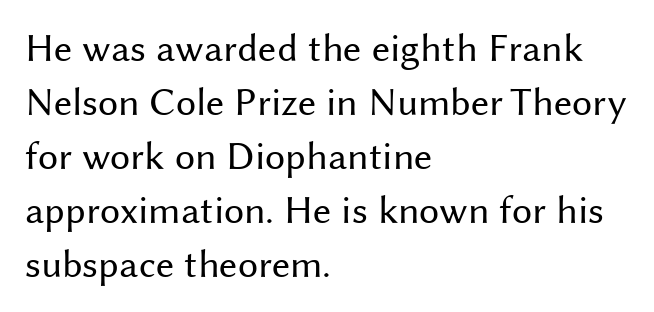
The image shows 40 px regular-weight sans-serif type, upright; set left-aligned, normal line spacing (1.35x), normal letter spacing, not underlined; medium stroke contrast and a medium x-height.
